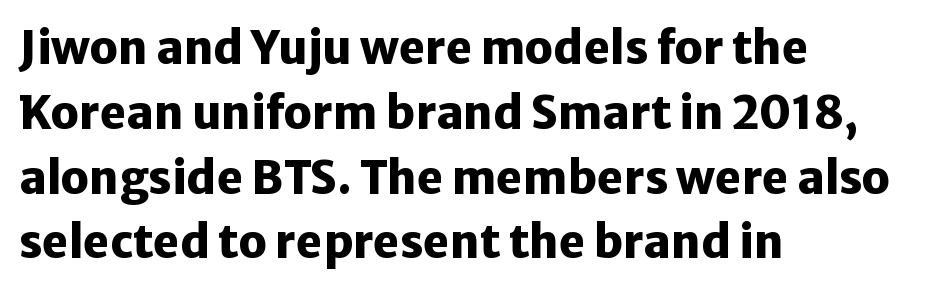
Q: Is the text bold? A: Yes.
Q: Is the text italic (slanted)? A: No, it is upright.
Q: Is the typeface a serif or a sans-serif typeface? A: Sans-serif.
Q: Is the text underlined? A: No.
Q: How is the paragraph aligned? A: Left-aligned.
Q: Is the spacing between letters normal or unusually wide? A: Normal.
Q: Is the spacing between lines tight, normal or loose? A: Normal.
Q: Width (condensed, normal, or wide)? A: Normal.
Q: Stroke contrast? A: Low.
Q: x-height? A: Medium.
Q: Monospaced? A: No.
